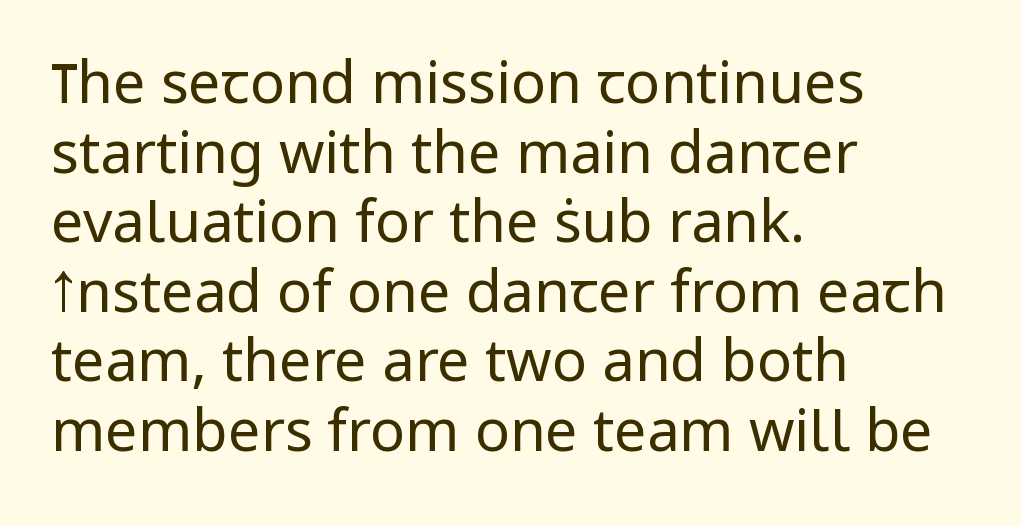
Left-aligned paragraph, ragged on the right. No word sits above an underline. Look at the tracking — it's just the regular setting, nothing added. Type style note: lacks serifs. Character widths vary here, with narrow letters taking less room than wide ones.
